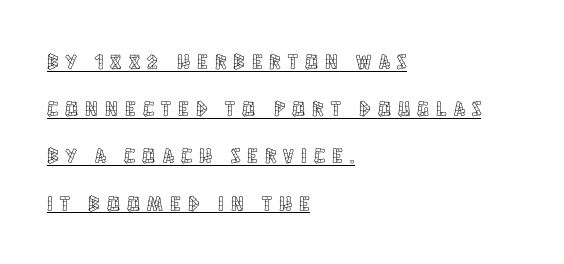
The image shows 21 px text type, upright; set left-aligned, loose line spacing (2.25x), unusually wide letter spacing (+0.35 em), underlined.
